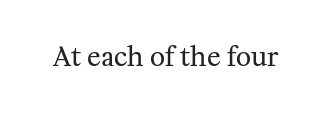
A roman cut, with each character standing at attention. Decoration check: the copy has no underline. The gaps between neighbouring characters are ordinary and unremarkable. Bold? No — there's no thickening of the strokes.
